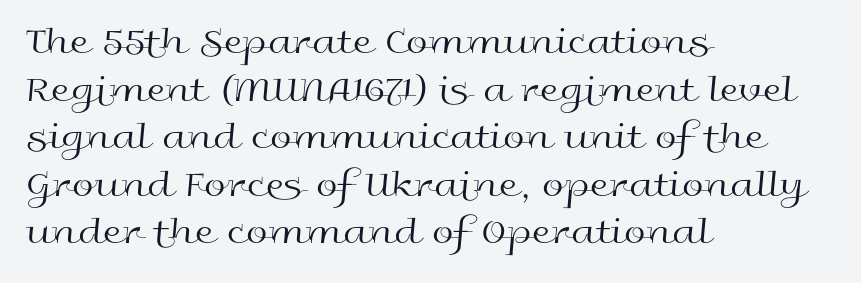
{"serif": "no", "italic": "no", "bold": "no", "weight": "regular", "width": "wide", "x_height": "medium", "monospaced": "no", "underline": "no", "align": "left", "line_spacing_ratio": 1.22, "letter_spacing": "normal", "letter_spacing_em": 0.0, "glyph_px": 39}
